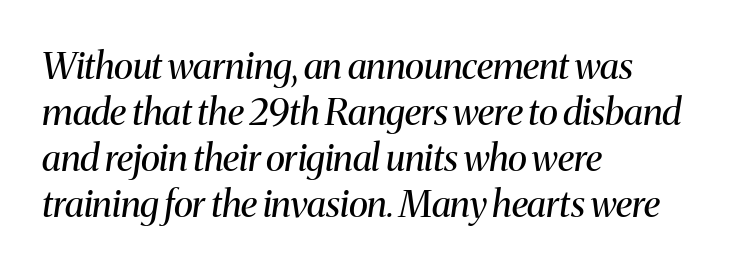
Q: Is the text bold? A: No.
Q: Is the text italic (slanted)? A: Yes, it leans right by about 8 degrees.
Q: Is the typeface a serif or a sans-serif typeface? A: Serif.
Q: Is the text underlined? A: No.
Q: How is the paragraph aligned? A: Left-aligned.
Q: Is the spacing between letters normal or unusually wide? A: Normal.
Q: Width (condensed, normal, or wide)? A: Normal.
Q: Stroke contrast? A: Medium.
Q: x-height? A: Medium.
Q: Monospaced? A: No.
